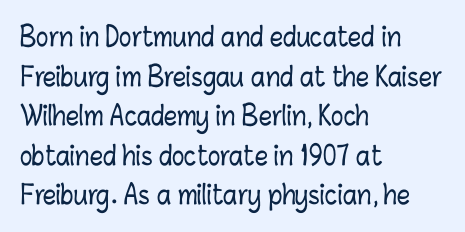
The image shows 26 px text type, upright; set left-aligned, normal line spacing (1.52x), normal letter spacing, not underlined.
